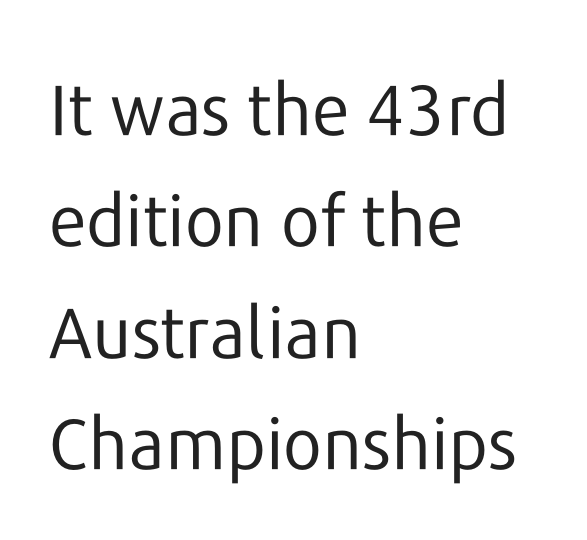
{"serif": "no", "italic": "no", "bold": "no", "weight": "regular", "width": "normal", "stroke_contrast": "low", "x_height": "medium", "monospaced": "no", "underline": "no", "align": "left", "line_spacing": "normal", "line_spacing_ratio": 1.57, "letter_spacing": "normal", "letter_spacing_em": 0.0, "glyph_px": 71}
